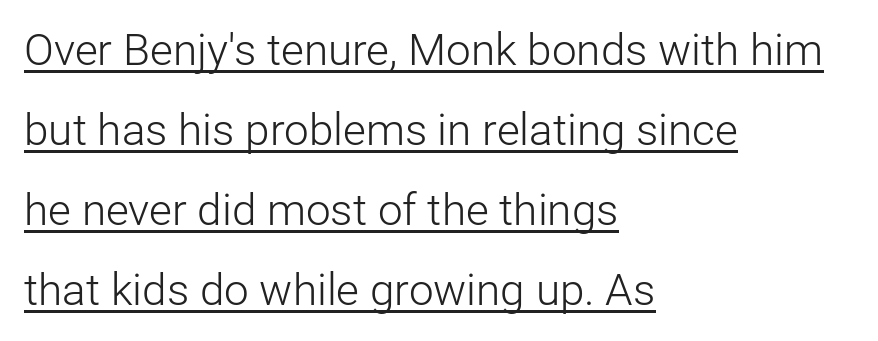
{"serif": "no", "italic": "no", "bold": "no", "weight": "light", "width": "normal", "stroke_contrast": "low", "x_height": "medium", "monospaced": "no", "underline": "yes", "align": "left", "line_spacing_ratio": 1.82, "letter_spacing": "normal", "letter_spacing_em": 0.0, "glyph_px": 44}
